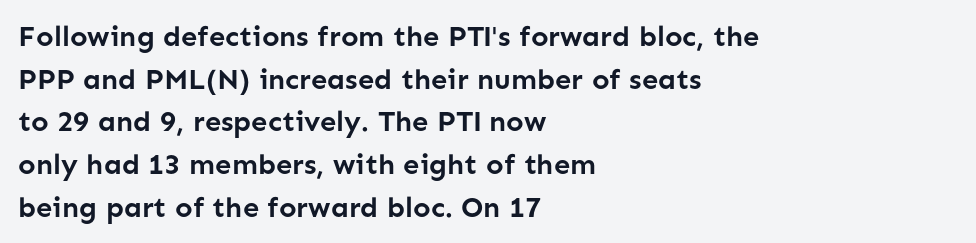
Q: Is the text bold? A: Yes.
Q: Is the text italic (slanted)? A: No, it is upright.
Q: Is the typeface a serif or a sans-serif typeface? A: Sans-serif.
Q: Is the text underlined? A: No.
Q: How is the paragraph aligned? A: Left-aligned.
Q: Is the spacing between letters normal or unusually wide? A: Normal.
Q: Is the spacing between lines tight, normal or loose? A: Normal.
Q: Width (condensed, normal, or wide)? A: Normal.
Q: Stroke contrast? A: Low.
Q: x-height? A: Medium.
Q: Monospaced? A: No.
